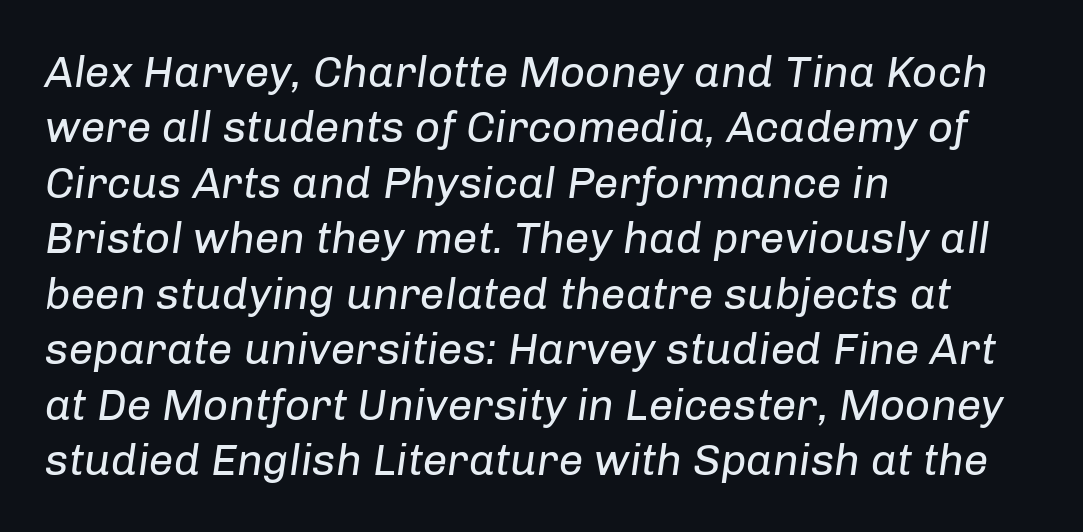
Q: Is the text bold? A: No.
Q: Is the text italic (slanted)? A: Yes, it leans right by about 8 degrees.
Q: Is the text underlined? A: No.
Q: How is the paragraph aligned? A: Left-aligned.
Q: Is the spacing between letters normal or unusually wide? A: Normal.
Q: Is the spacing between lines tight, normal or loose? A: Normal.
Q: Width (condensed, normal, or wide)? A: Normal.
Q: Stroke contrast? A: Low.
Q: x-height? A: Medium.
Q: Monospaced? A: No.
